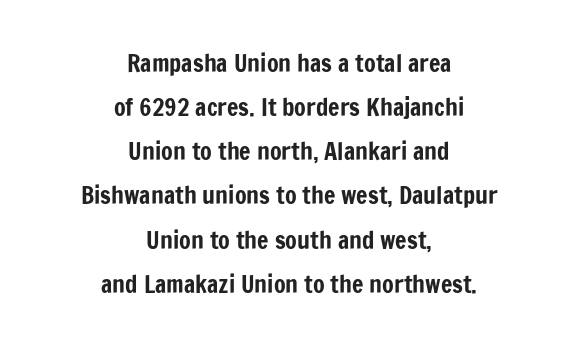
Q: Is the text italic (slanted)? A: No, it is upright.
Q: Is the text underlined? A: No.
Q: How is the paragraph aligned? A: Centered.
Q: Is the spacing between letters normal or unusually wide? A: Normal.
